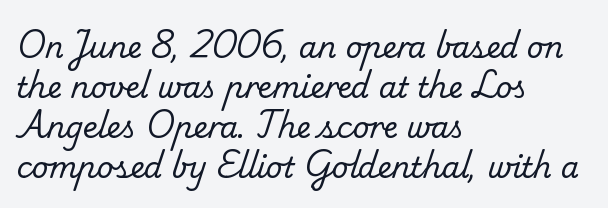
Q: Is the text bold? A: No.
Q: Is the typeface a serif or a sans-serif typeface? A: Serif.
Q: Is the text underlined? A: No.
Q: How is the paragraph aligned? A: Left-aligned.
Q: Is the spacing between letters normal or unusually wide? A: Normal.
Q: Is the spacing between lines tight, normal or loose? A: Normal.
Q: Width (condensed, normal, or wide)? A: Normal.
Q: Stroke contrast? A: Low.
Q: x-height? A: Small.
Q: Monospaced? A: No.
